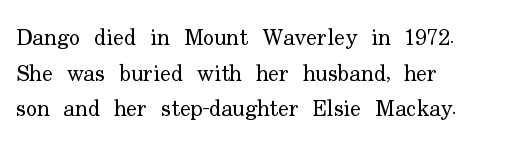
The image shows 23 px text type, upright; set left-aligned, normal line spacing (1.55x), normal letter spacing, not underlined.
